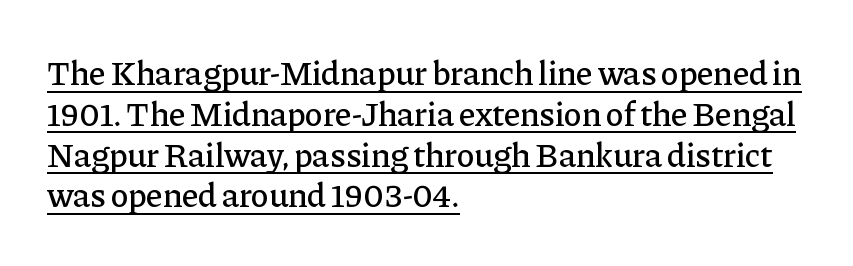
The image shows 34 px serif type, upright; set left-aligned, line spacing 1.2x, normal letter spacing, underlined; low stroke contrast and a medium x-height.
